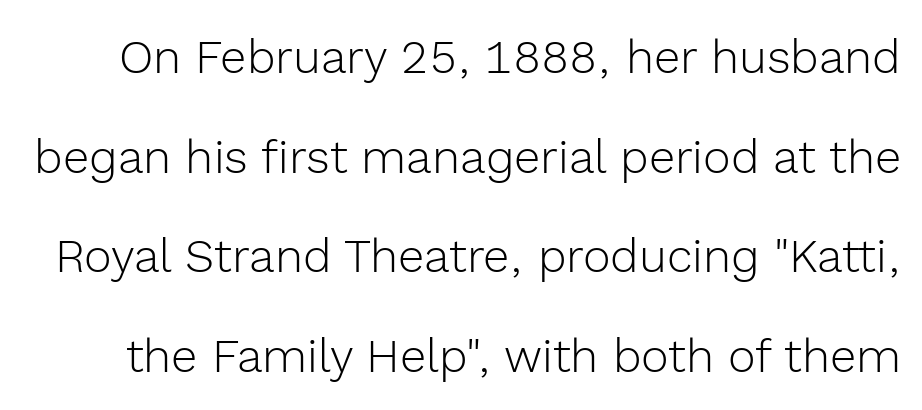
{"serif": "no", "italic": "no", "bold": "no", "weight": "light", "width": "normal", "x_height": "medium", "monospaced": "no", "underline": "no", "line_spacing": "loose", "line_spacing_ratio": 2.12, "letter_spacing": "normal", "letter_spacing_em": 0.0, "glyph_px": 47}
